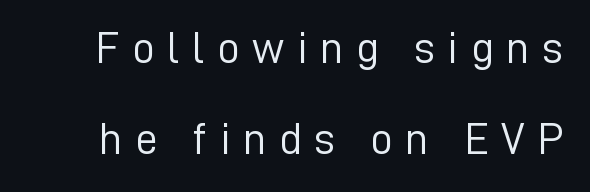
{"serif": "no", "italic": "no", "bold": "no", "weight": "light", "width": "normal", "stroke_contrast": "low", "x_height": "medium", "monospaced": "no", "underline": "no", "line_spacing": "loose", "line_spacing_ratio": 2.02, "letter_spacing": "wide", "letter_spacing_em": 0.28, "glyph_px": 45}
